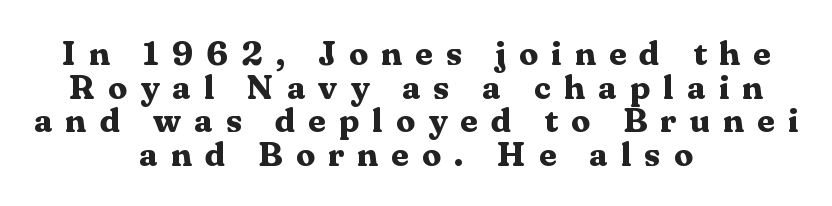
Q: Is the text bold? A: Yes.
Q: Is the text italic (slanted)? A: No, it is upright.
Q: Is the typeface a serif or a sans-serif typeface? A: Serif.
Q: Is the text underlined? A: No.
Q: How is the paragraph aligned? A: Centered.
Q: Is the spacing between letters normal or unusually wide? A: Unusually wide.
Q: Is the spacing between lines tight, normal or loose? A: Tight.
Q: Width (condensed, normal, or wide)? A: Normal.
Q: Stroke contrast? A: Medium.
Q: x-height? A: Medium.
Q: Monospaced? A: No.
